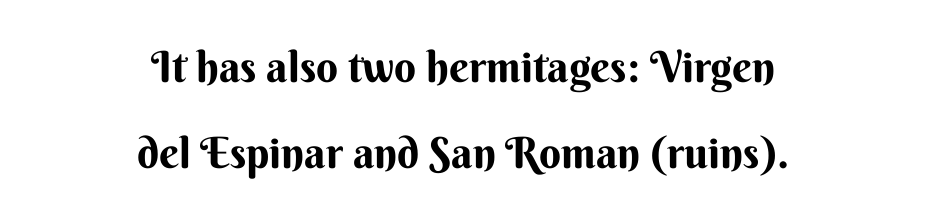
The words here are not underlined. I'd call this a sans setting — the letters go barefoot. Words appear dense and cohesive because spacing is normal. Each letter keeps its own natural width here, so spacing adapts to shape.
